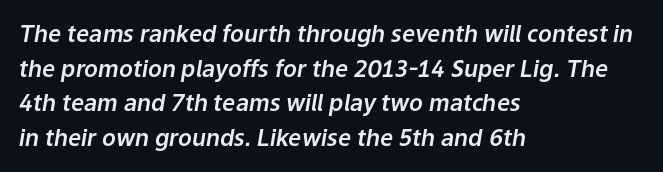
The image shows 23 px text type, italic (leaning right); set left-aligned, normal line spacing (1.51x), normal letter spacing, not underlined.
